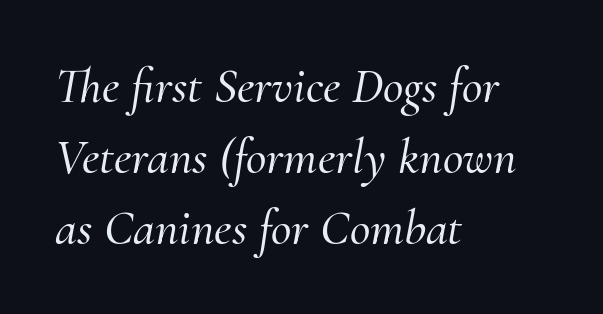
The face used here is proportionally spaced, like ordinary book or web type. Letterform terminals end in serifs throughout the passage. The area under the type is left untouched. Each line starts at the same left margin while the right side varies.
